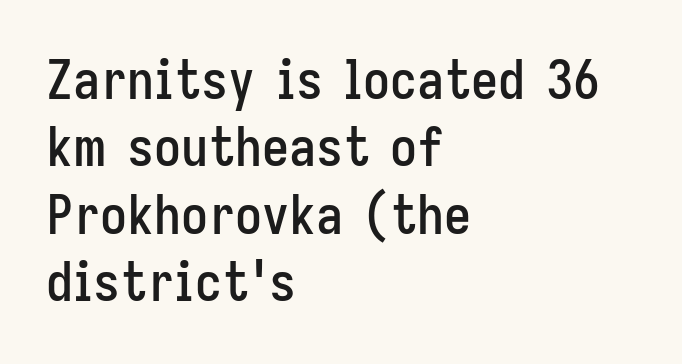
If you measured baseline to baseline, you'd find a middling distance. This rendering leaves character spacing at its baseline value. The rag falls on the right side of this text block. Letters rest on an invisible, unmarked baseline. Posture: upright roman. In terms of letterform style, serifs are entirely absent.
